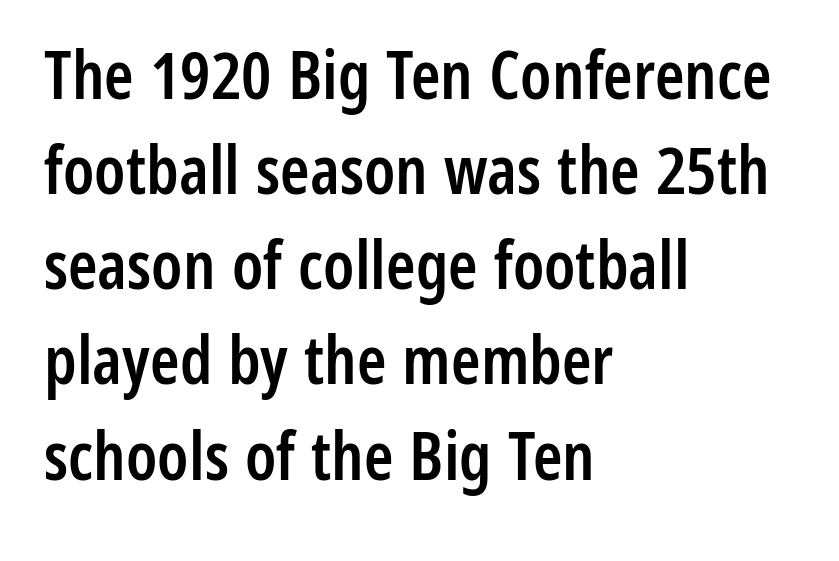
{"serif": "no", "italic": "no", "bold": "semi", "weight": "semibold", "width": "condensed", "stroke_contrast": "low", "x_height": "medium", "monospaced": "no", "underline": "no", "align": "left", "line_spacing": "normal", "line_spacing_ratio": 1.42, "letter_spacing": "normal", "letter_spacing_em": 0.0, "glyph_px": 67}
